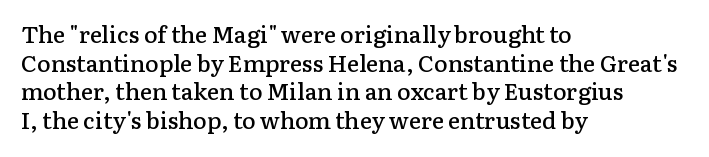
{"italic": "no", "bold": "semi", "underline": "no", "align": "left", "line_spacing": "normal", "line_spacing_ratio": 1.25, "letter_spacing": "normal", "letter_spacing_em": 0.0, "glyph_px": 23}
